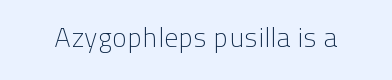
The letters stand straight up with perfectly vertical stems. Decoration check: the copy has no underline. Weight: not bold — regular or lighter. Letter spacing: default.
